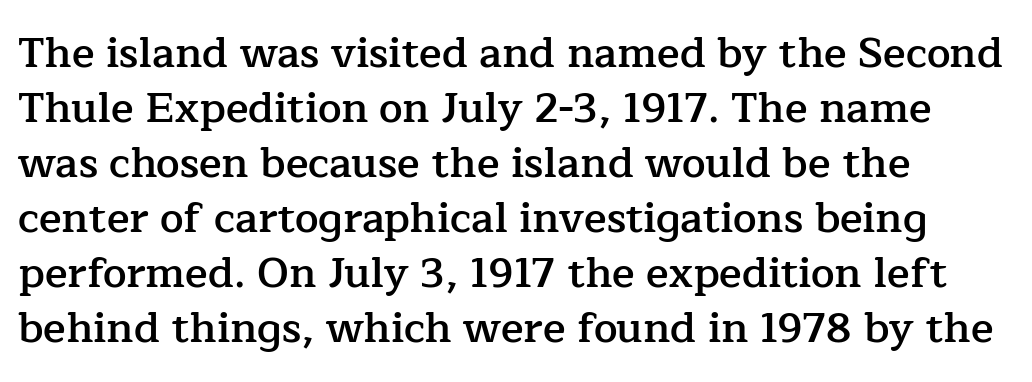
The image shows 42 px semibold serif type, upright; set left-aligned, normal line spacing (1.31x), normal letter spacing, not underlined; low stroke contrast and a medium x-height.
